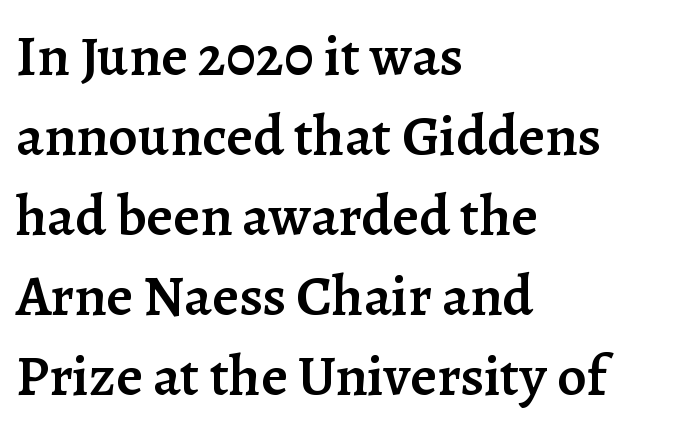
Q: Is the text bold? A: Semi-bold.
Q: Is the text italic (slanted)? A: No, it is upright.
Q: Is the typeface a serif or a sans-serif typeface? A: Serif.
Q: Is the text underlined? A: No.
Q: How is the paragraph aligned? A: Left-aligned.
Q: Is the spacing between letters normal or unusually wide? A: Normal.
Q: Is the spacing between lines tight, normal or loose? A: Normal.
Q: Width (condensed, normal, or wide)? A: Normal.
Q: Stroke contrast? A: Low.
Q: x-height? A: Medium.
Q: Monospaced? A: No.
